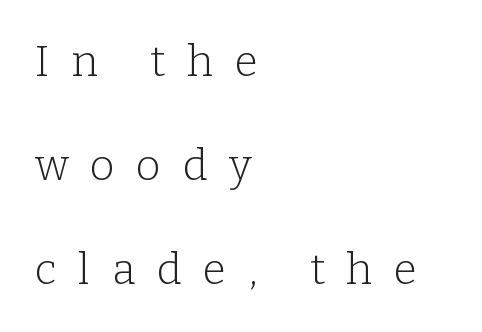
{"serif": "yes", "italic": "no", "bold": "no", "weight": "light", "width": "normal", "stroke_contrast": "low", "x_height": "medium", "monospaced": "no", "underline": "no", "align": "left", "line_spacing": "loose", "line_spacing_ratio": 2.42, "letter_spacing": "wide", "letter_spacing_em": 0.5, "glyph_px": 43}
